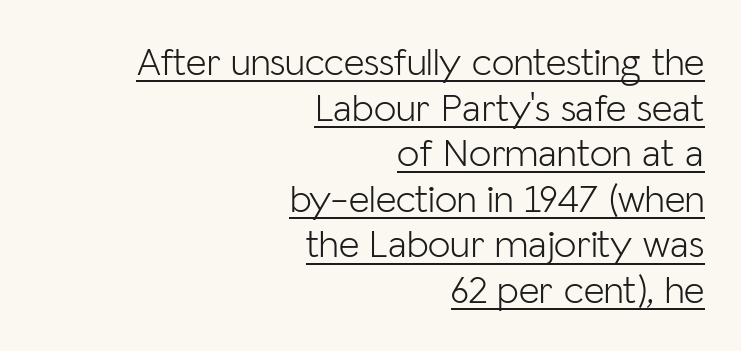
The image shows 40 px light sans-serif type, upright; set right-aligned, tight line spacing (1.14x), normal letter spacing, underlined; low stroke contrast and a medium x-height.
